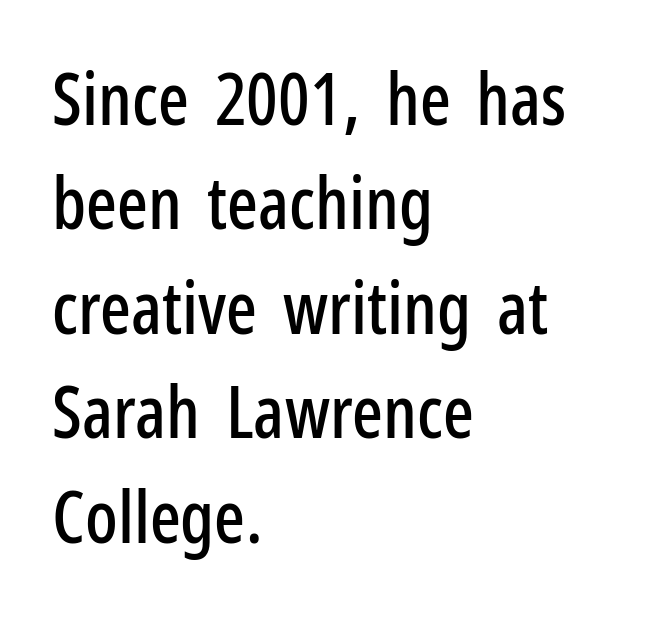
{"serif": "no", "italic": "no", "width": "condensed", "stroke_contrast": "low", "x_height": "medium", "monospaced": "no", "underline": "no", "align": "left", "line_spacing": "normal", "line_spacing_ratio": 1.45, "letter_spacing": "normal", "letter_spacing_em": 0.0, "glyph_px": 72}
